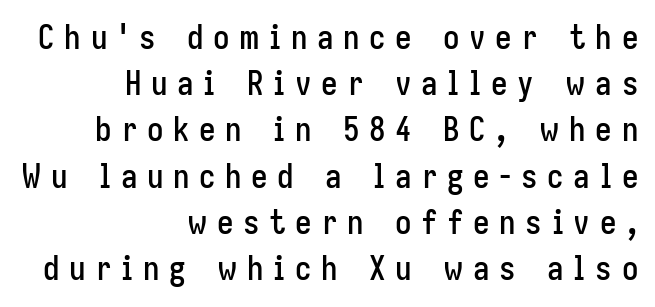
Each row of text sits above clean, open space. Each word looks stretched out because of the extra space between its letters. Posture: straight, roman, zero tilt. The font family rendered here belongs to the sans-serif group. Here the designer chose a conventional face with non-uniform glyph widths. The ragged edge is on the left, which tells us the setting is flush right.
